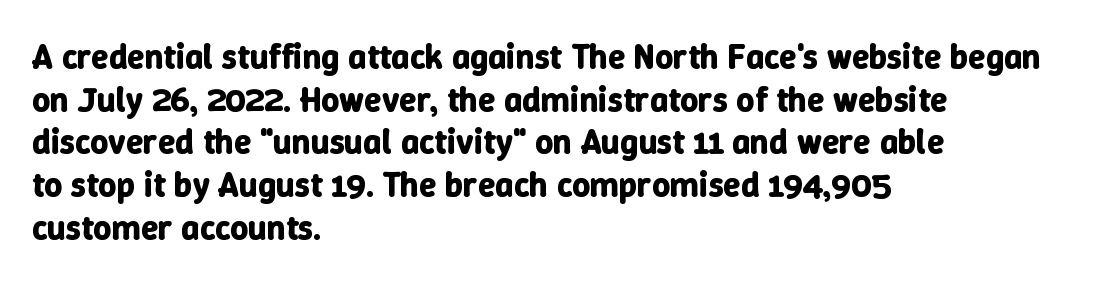
The image shows 35 px bold type, upright; set left-aligned, line spacing 1.22x, normal letter spacing, not underlined; low stroke contrast and a medium x-height.
